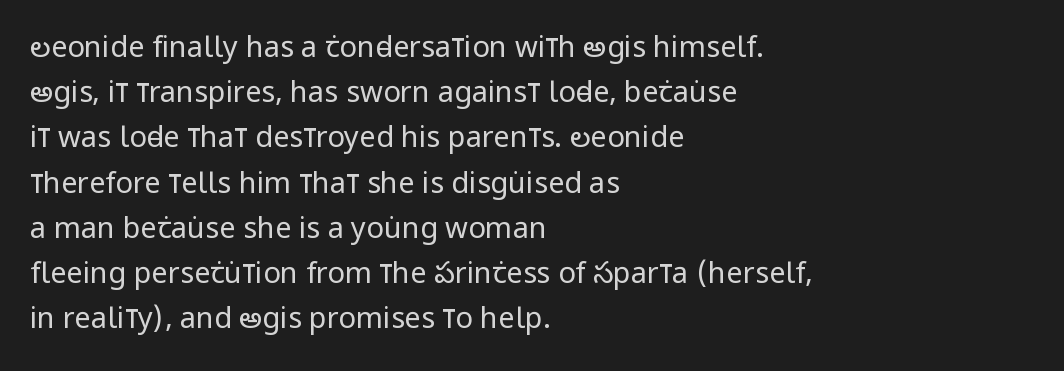
Q: Is the text bold? A: No.
Q: Is the text italic (slanted)? A: No, it is upright.
Q: Is the typeface a serif or a sans-serif typeface? A: Sans-serif.
Q: Is the text underlined? A: No.
Q: How is the paragraph aligned? A: Left-aligned.
Q: Is the spacing between letters normal or unusually wide? A: Normal.
Q: Is the spacing between lines tight, normal or loose? A: Normal.
Q: Width (condensed, normal, or wide)? A: Condensed.
Q: Stroke contrast? A: Low.
Q: x-height? A: Large.
Q: Monospaced? A: No.
